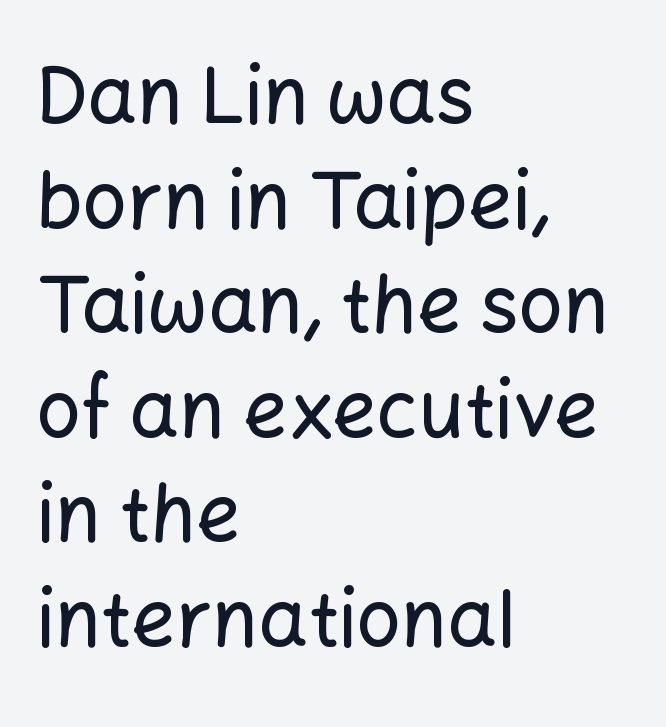
The image shows 78 px sans-serif type, upright; set left-aligned, normal line spacing (1.34x), normal letter spacing, not underlined; low stroke contrast and a medium x-height.
